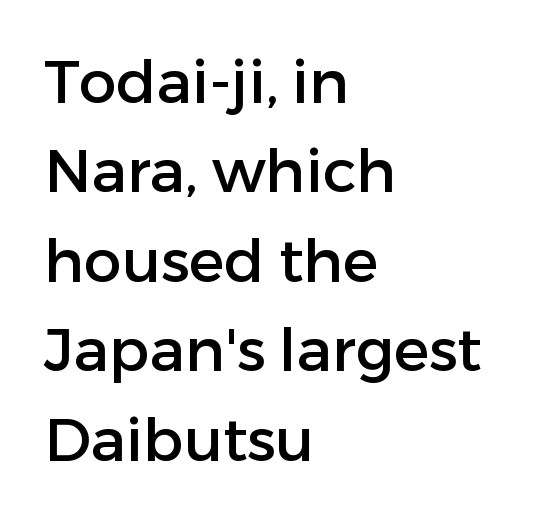
The passage shown is typed in a proportional face where columns would drift. Glyph-to-glyph distance matches everyday printed text. The rag falls on the right side of this text block. Just letters on the line, the space beneath them empty. The block of text has a typical density, with ordinary space between rows. Is there any slant? The stems are plumb.
